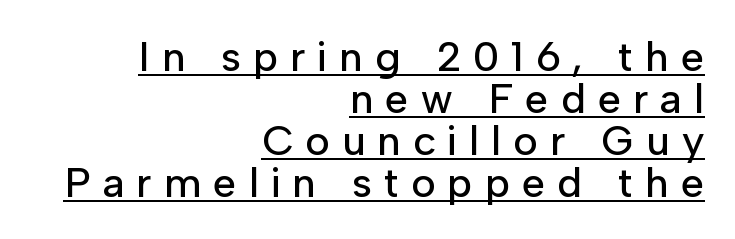
{"serif": "no", "italic": "no", "width": "normal", "stroke_contrast": "low", "x_height": "medium", "monospaced": "no", "underline": "yes", "align": "right", "line_spacing": "tight", "line_spacing_ratio": 1.0, "letter_spacing": "wide", "letter_spacing_em": 0.29, "glyph_px": 42}
